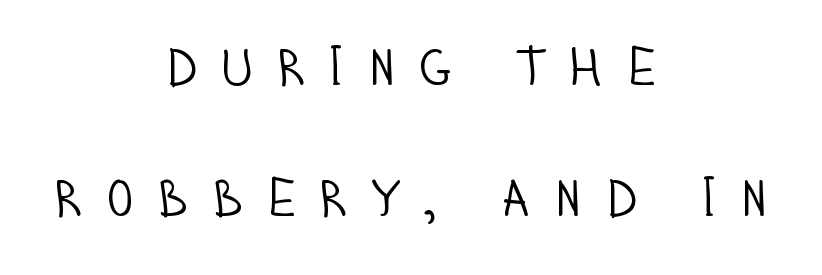
Is the letter spacing exaggerated? Yes — the characters are pushed far apart. The passage shown is not underscored anywhere. Compared with typical paragraphs, the rows here are farther apart. The letters stand straight up with perfectly vertical stems. These lines are composed in type without serifs.
